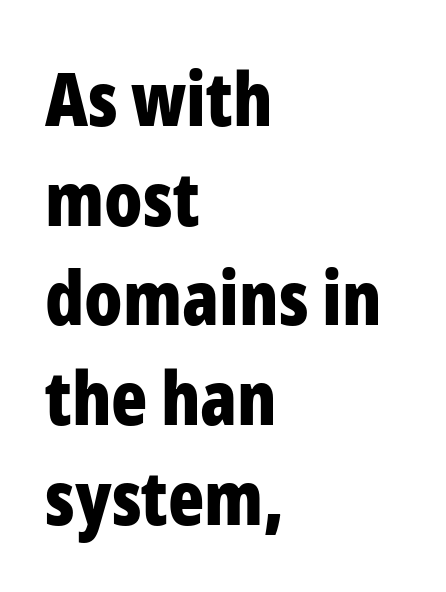
Q: Is the text bold? A: Yes.
Q: Is the text italic (slanted)? A: No, it is upright.
Q: Is the typeface a serif or a sans-serif typeface? A: Sans-serif.
Q: Is the text underlined? A: No.
Q: How is the paragraph aligned? A: Left-aligned.
Q: Is the spacing between letters normal or unusually wide? A: Normal.
Q: Is the spacing between lines tight, normal or loose? A: Normal.
Q: Width (condensed, normal, or wide)? A: Condensed.
Q: Stroke contrast? A: Low.
Q: x-height? A: Medium.
Q: Monospaced? A: No.
